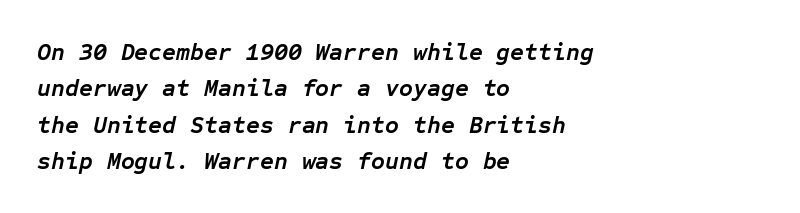
{"italic": "yes", "lean": "right", "slant_degrees": 12, "bold": "yes", "underline": "no", "align": "left", "line_spacing": "normal", "line_spacing_ratio": 1.52, "letter_spacing": "normal", "letter_spacing_em": 0.0, "glyph_px": 24}
